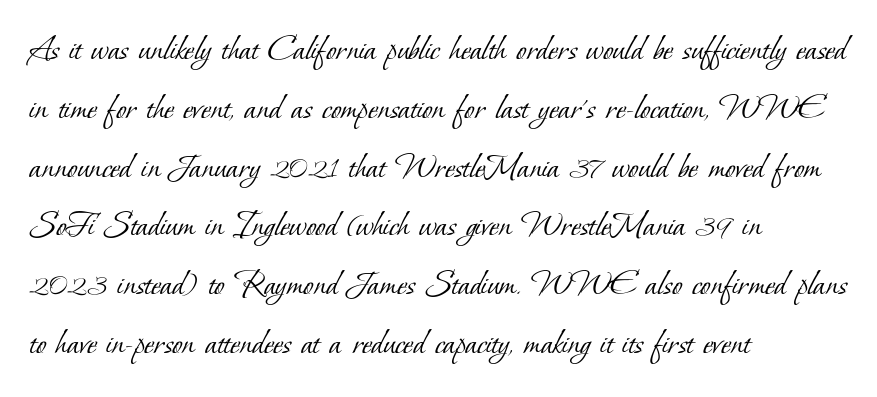
Q: Is the text bold? A: No.
Q: Is the typeface a serif or a sans-serif typeface? A: Serif.
Q: Is the text underlined? A: No.
Q: How is the paragraph aligned? A: Left-aligned.
Q: Is the spacing between letters normal or unusually wide? A: Normal.
Q: Is the spacing between lines tight, normal or loose? A: Normal.
Q: Width (condensed, normal, or wide)? A: Normal.
Q: Stroke contrast? A: Low.
Q: x-height? A: Small.
Q: Monospaced? A: No.
